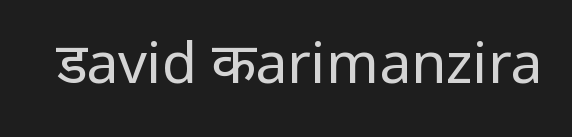
{"serif": "no", "italic": "no", "bold": "no", "weight": "regular", "width": "normal", "stroke_contrast": "low", "x_height": "medium", "monospaced": "no", "underline": "no", "letter_spacing": "normal", "letter_spacing_em": 0.0, "glyph_px": 57}
